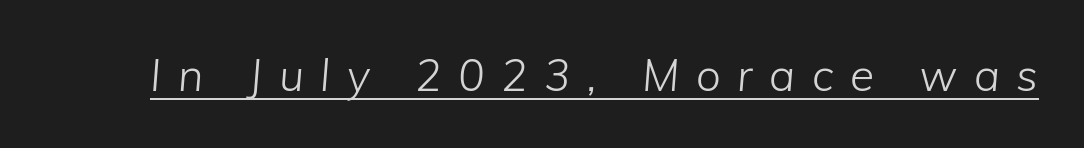
Q: Is the text bold? A: No.
Q: Is the text italic (slanted)? A: Yes, it leans right by about 5 degrees.
Q: Is the text underlined? A: Yes.
Q: Is the spacing between letters normal or unusually wide? A: Unusually wide.
Q: Width (condensed, normal, or wide)? A: Normal.
Q: Stroke contrast? A: Low.
Q: x-height? A: Medium.
Q: Monospaced? A: No.
